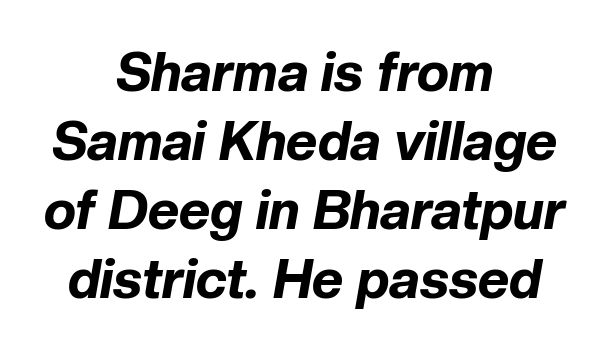
The image shows 54 px bold type, italic (leaning right); set centered, normal line spacing (1.28x), normal letter spacing, not underlined; low stroke contrast and a medium x-height.
